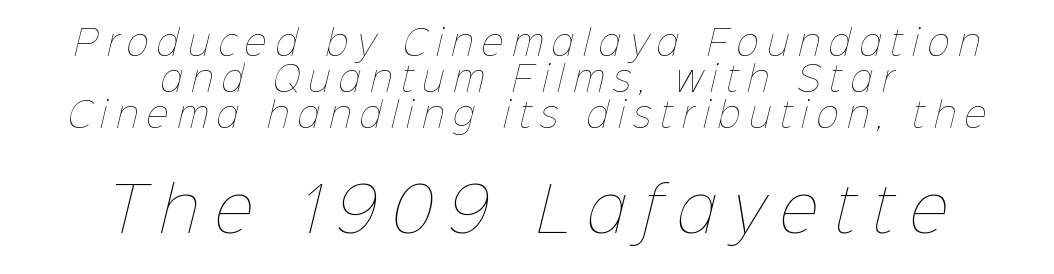
Vertical stems look standard width or narrower in stroke. Interline gaps are noticeably narrow in this sample. Leftover space on each line is divided equally before and after the words. The letterforms stand isolated, each surrounded by extra space.
